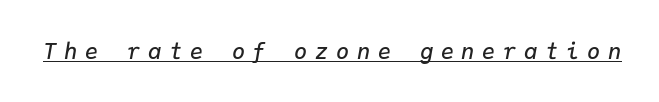
The image shows 22 px text type, italic (leaning right); set unusually wide letter spacing (+0.35 em), underlined.
